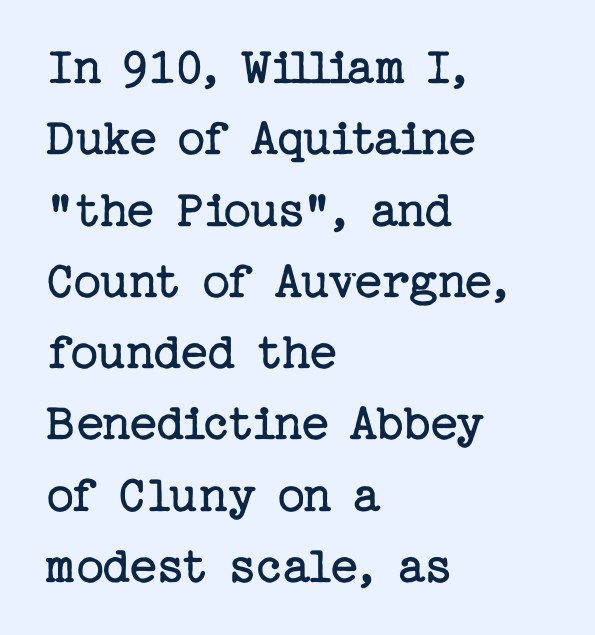
The image shows 54 px regular-weight serif type, upright; set left-aligned, normal line spacing (1.32x), normal letter spacing, not underlined; low stroke contrast and a medium x-height.
